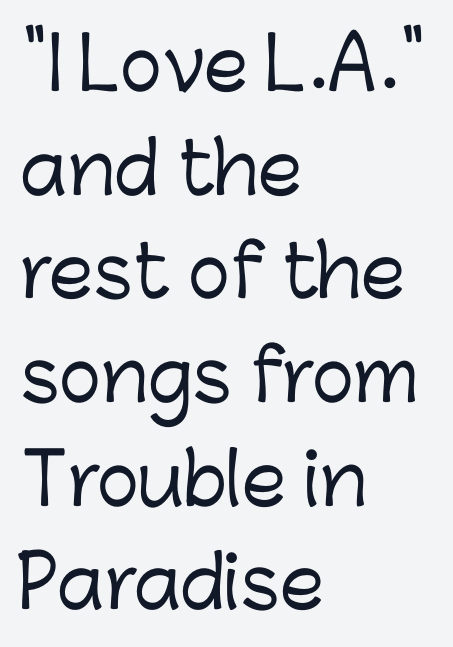
Character widths vary here, with narrow letters taking less room than wide ones. In terms of leading, this rendering sits right in the middle. Where is the straight margin? On the left. The lettering holds an erect, upright posture throughout. Between one letter and the next there's only the usual sliver of space.
